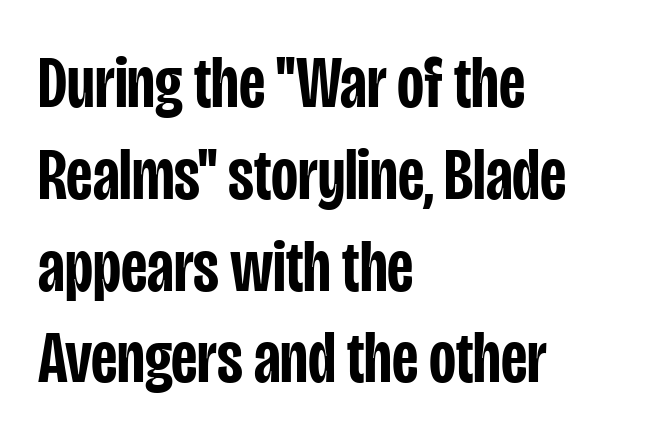
The image shows 74 px semibold, condensed sans-serif type, upright; set left-aligned, line spacing 1.24x, normal letter spacing, not underlined; low stroke contrast and a large x-height.
